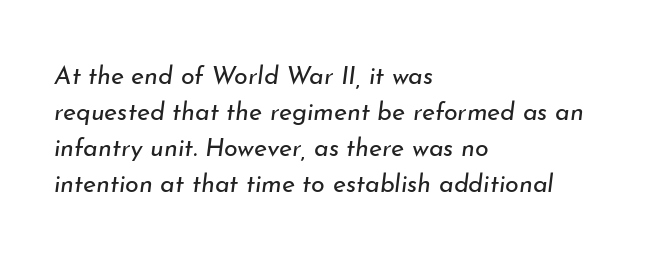
{"italic": "yes", "lean": "right", "slant_degrees": 7, "bold": "no", "underline": "no", "align": "left", "line_spacing": "normal", "line_spacing_ratio": 1.44, "letter_spacing": "normal", "letter_spacing_em": 0.0, "glyph_px": 25}
